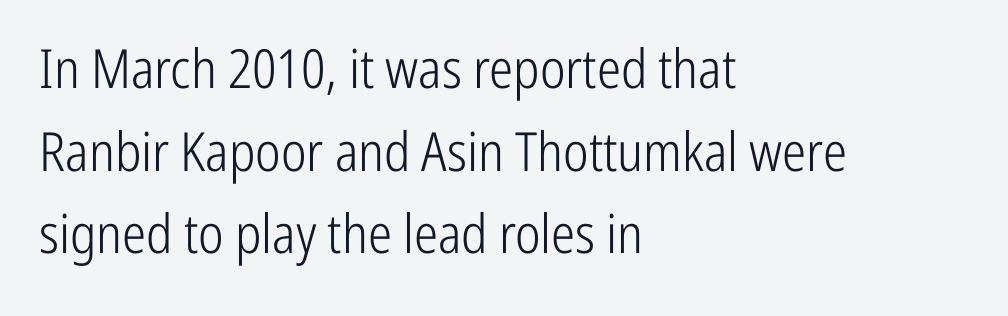
{"serif": "no", "italic": "no", "bold": "no", "weight": "light", "width": "condensed", "stroke_contrast": "low", "x_height": "medium", "monospaced": "no", "underline": "no", "align": "left", "line_spacing": "normal", "line_spacing_ratio": 1.53, "letter_spacing": "normal", "letter_spacing_em": 0.0, "glyph_px": 54}
